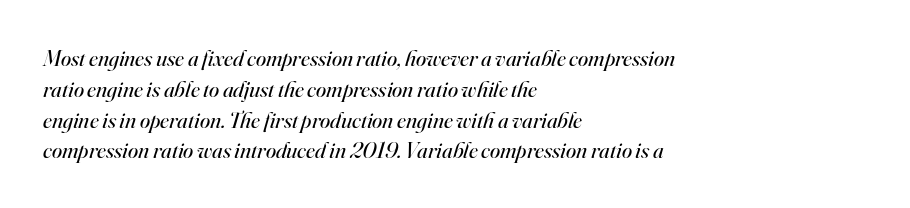
The image shows 23 px text type, italic (leaning right); set left-aligned, normal line spacing (1.34x), normal letter spacing, not underlined.
